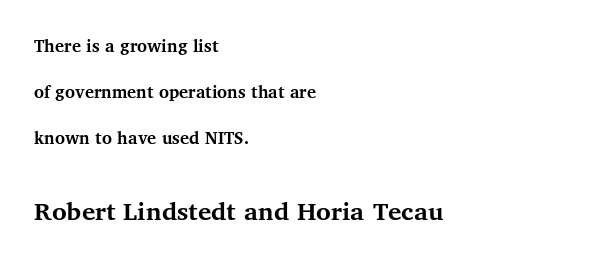
{"serif": "yes", "italic": "no", "bold": "yes", "weight": "semibold", "width": "normal", "stroke_contrast": "medium", "x_height": "medium", "monospaced": "no", "underline": "no", "align": "left", "line_spacing": "loose", "line_spacing_ratio": 2.41, "letter_spacing": "normal", "letter_spacing_em": 0.0, "larger_block": "second", "size_ratio": 1.47, "glyph_px": 28}
